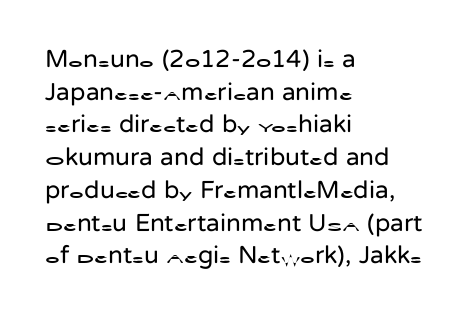
The image shows 25 px text type, upright; set left-aligned, normal line spacing (1.31x), normal letter spacing, not underlined.
